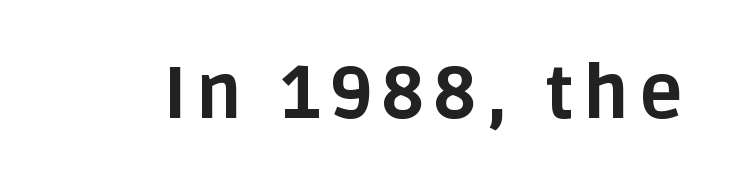
{"serif": "no", "italic": "no", "bold": "yes", "weight": "bold", "width": "normal", "stroke_contrast": "low", "x_height": "large", "monospaced": "no", "underline": "no", "glyph_px": 74}
